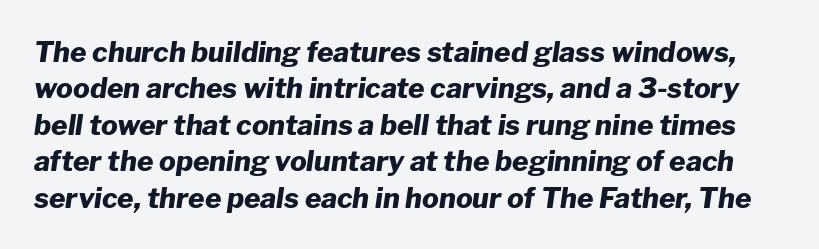
The image shows 28 px heavy type, italic (leaning right); set normal line spacing (1.3x), normal letter spacing, not underlined; low stroke contrast and a medium x-height.
